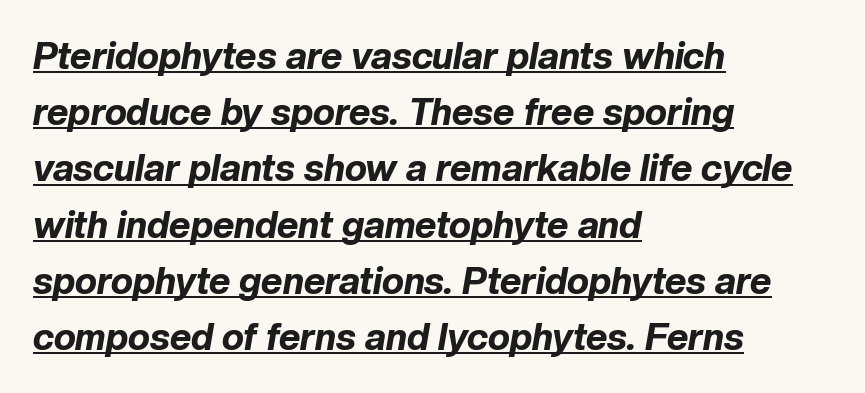
Tracking value appears to be zero — textbook default spacing. Spacing verdict: proportional, widths tailored to each character. Heavy, bold letterforms. Interline gaps are of average width in this sample.
